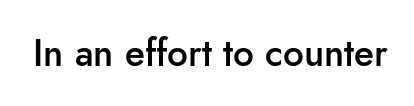
The image shows 37 px semibold sans-serif type, upright; set normal letter spacing, not underlined; low stroke contrast and a small x-height.
